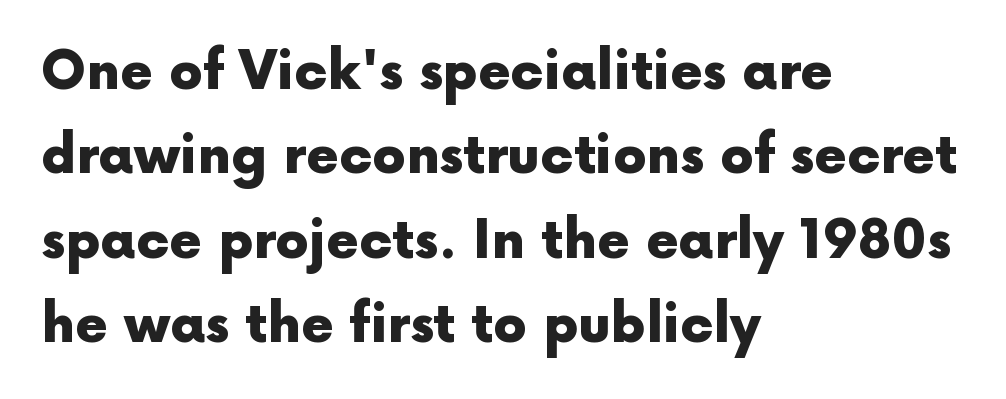
{"serif": "no", "italic": "no", "bold": "yes", "weight": "heavy", "width": "normal", "x_height": "medium", "monospaced": "no", "underline": "no", "align": "left", "line_spacing": "normal", "line_spacing_ratio": 1.59, "letter_spacing": "normal", "letter_spacing_em": 0.0, "glyph_px": 53}
